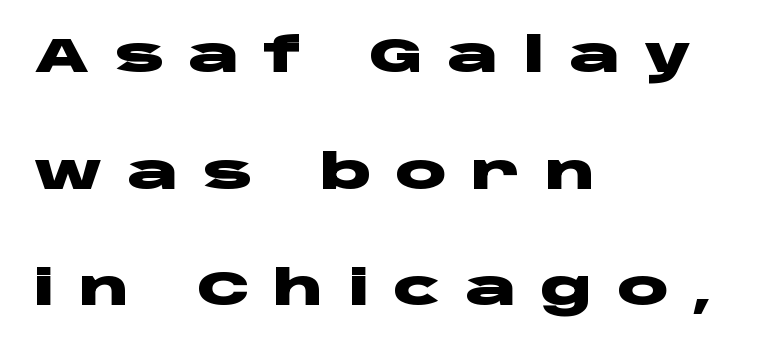
The image shows 48 px heavy, wide sans-serif type, upright; set left-aligned, loose line spacing (2.43x), unusually wide letter spacing (+0.49 em), not underlined; low stroke contrast and a large x-height.
